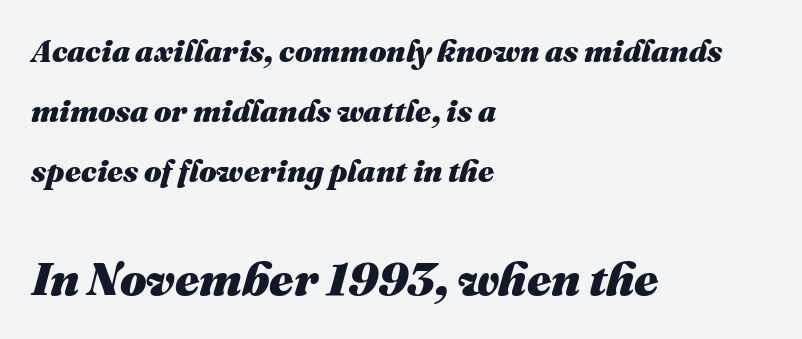
Notice how the stems are inclined rather than vertical — that's the hallmark of italics. Check under the words: just untouched page. Spacing verdict: proportional, widths tailored to each character. Chunky letters — that's bold for sure. In terms of leading, this rendering errs on the spacious side.
